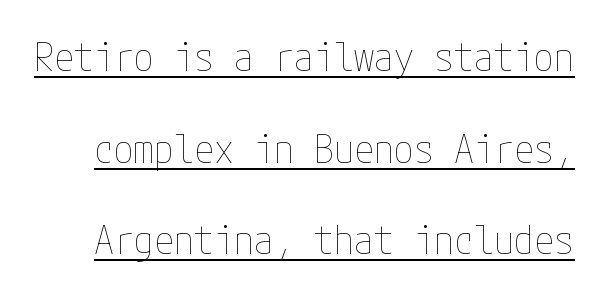
{"italic": "no", "bold": "no", "weight": "thin", "width": "condensed", "stroke_contrast": "low", "x_height": "medium", "underline": "yes", "line_spacing": "loose", "line_spacing_ratio": 2.29, "letter_spacing": "normal", "letter_spacing_em": 0.0, "glyph_px": 40}
